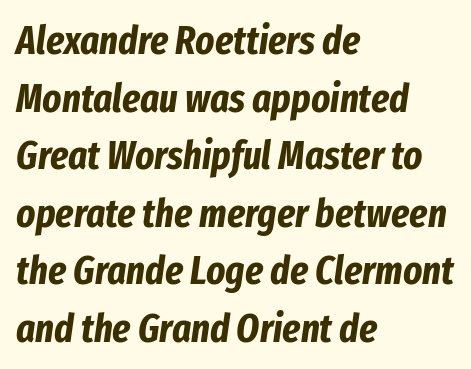
{"italic": "yes", "lean": "right", "slant_degrees": 8, "bold": "yes", "weight": "bold", "width": "condensed", "stroke_contrast": "low", "x_height": "medium", "monospaced": "no", "underline": "no", "align": "left", "line_spacing": "normal", "line_spacing_ratio": 1.44, "letter_spacing": "normal", "letter_spacing_em": 0.0, "glyph_px": 40}
